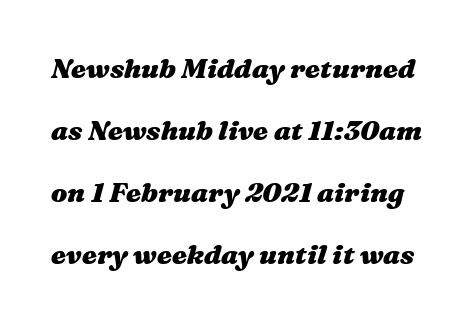
Q: Is the text bold? A: Yes.
Q: Is the text italic (slanted)? A: Yes, it leans right by about 16 degrees.
Q: Is the text underlined? A: No.
Q: Is the spacing between letters normal or unusually wide? A: Normal.
Q: Is the spacing between lines tight, normal or loose? A: Loose.
